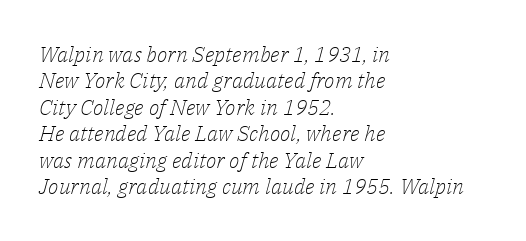
The image shows 22 px text type, italic (leaning right); set left-aligned, line spacing 1.2x, normal letter spacing, not underlined.
